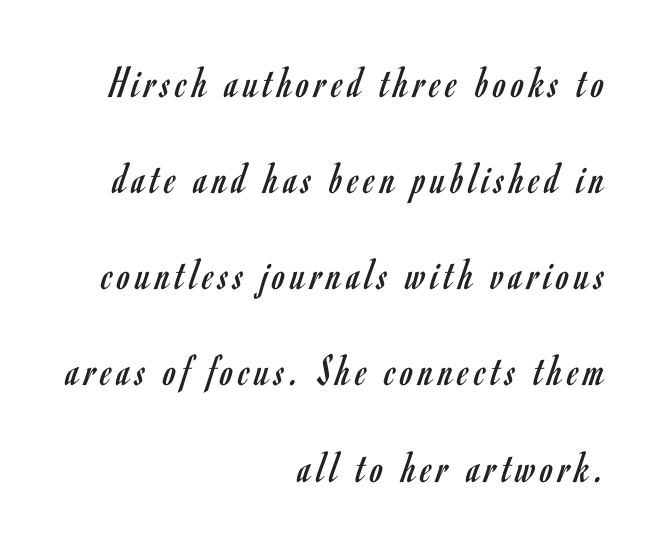
{"serif": "no", "bold": "no", "weight": "regular", "width": "condensed", "stroke_contrast": "low", "x_height": "small", "monospaced": "no", "underline": "no", "align": "right", "line_spacing": "loose", "line_spacing_ratio": 2.09, "glyph_px": 46}
